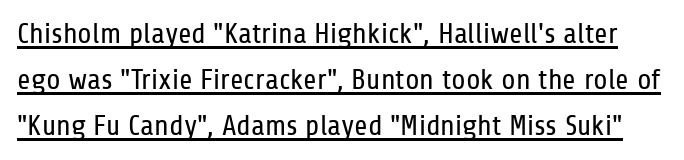
The image shows 29 px regular-weight, condensed sans-serif type, upright; set normal line spacing (1.58x), normal letter spacing, underlined; low stroke contrast and a medium x-height.
